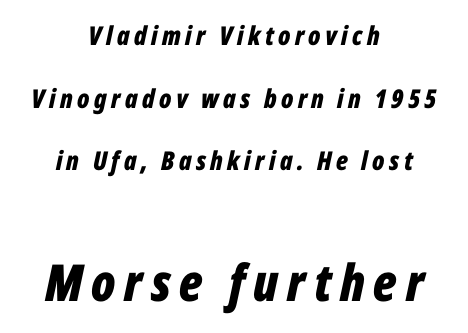
The image shows 51 px bold, condensed type, italic (leaning right); set centered, loose line spacing (2.41x), not underlined; the second (bottom) block is 1.96x larger; low stroke contrast and a medium x-height.
